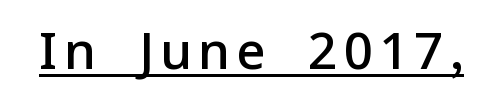
The image shows 51 px semibold sans-serif type, upright; set underlined; low stroke contrast and a medium x-height.
